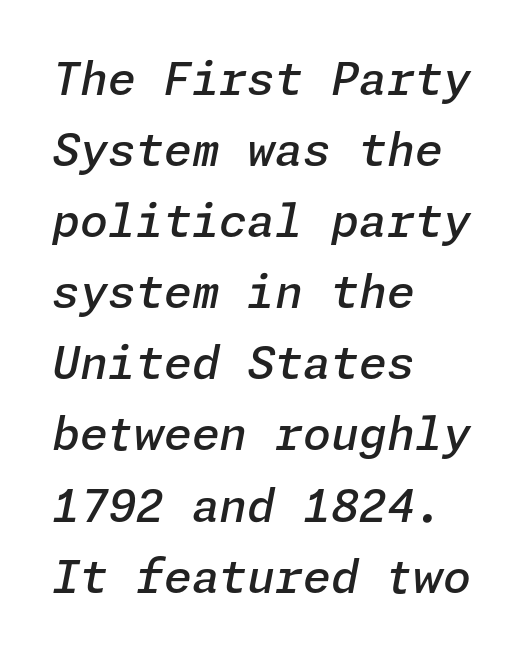
The image shows 45 px semibold type, italic (leaning right); set left-aligned, normal line spacing (1.58x), normal letter spacing, not underlined; low stroke contrast and a medium x-height.
